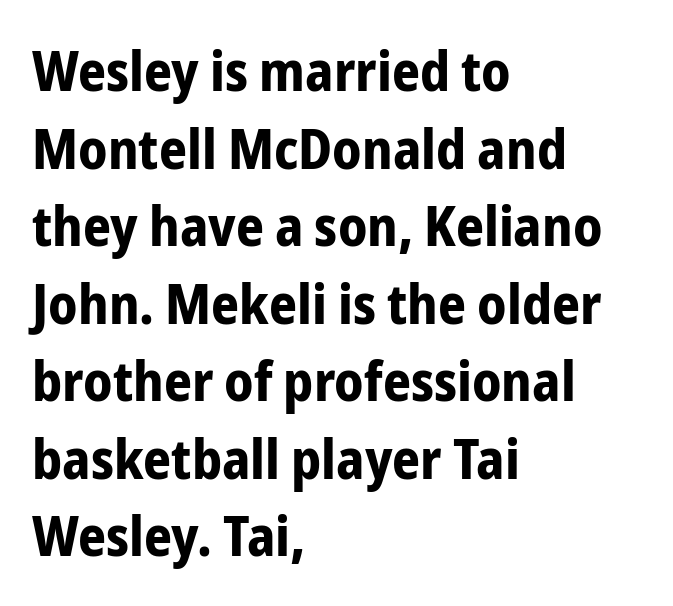
The gaps between neighbouring characters are ordinary and unremarkable. If you measured baseline to baseline, you'd find a middling distance. Its strokes are broad and dark, the hallmark of bold type. Descender tails drop into unmarked territory.
